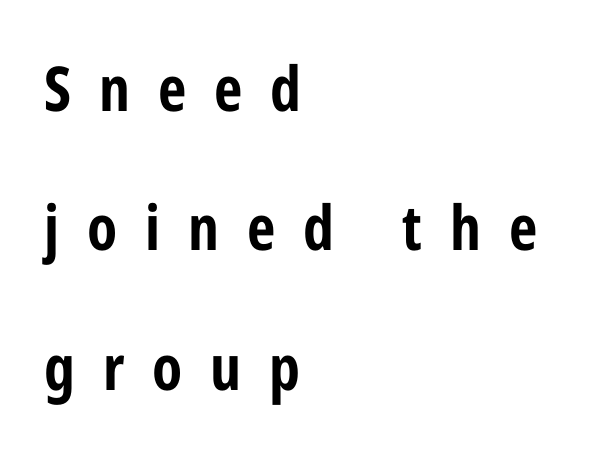
{"serif": "no", "italic": "no", "bold": "yes", "weight": "bold", "width": "condensed", "stroke_contrast": "low", "x_height": "medium", "monospaced": "no", "underline": "no", "align": "left", "line_spacing": "loose", "line_spacing_ratio": 2.25, "letter_spacing": "wide", "letter_spacing_em": 0.45, "glyph_px": 62}
